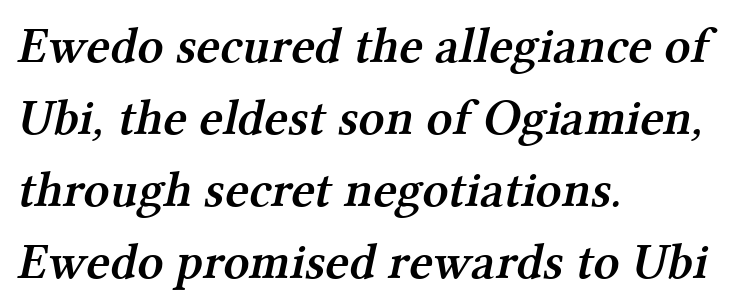
Q: Is the text bold? A: Semi-bold.
Q: Is the typeface a serif or a sans-serif typeface? A: Serif.
Q: Is the text underlined? A: No.
Q: How is the paragraph aligned? A: Left-aligned.
Q: Is the spacing between letters normal or unusually wide? A: Normal.
Q: Is the spacing between lines tight, normal or loose? A: Normal.
Q: Width (condensed, normal, or wide)? A: Normal.
Q: Stroke contrast? A: Medium.
Q: x-height? A: Medium.
Q: Monospaced? A: No.
